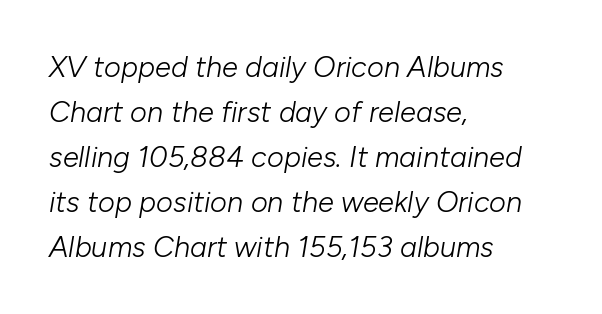
{"italic": "yes", "lean": "right", "slant_degrees": 10, "bold": "no", "weight": "light", "width": "normal", "stroke_contrast": "low", "x_height": "medium", "monospaced": "no", "underline": "no", "align": "left", "line_spacing": "normal", "line_spacing_ratio": 1.55, "letter_spacing": "normal", "letter_spacing_em": 0.0, "glyph_px": 29}
